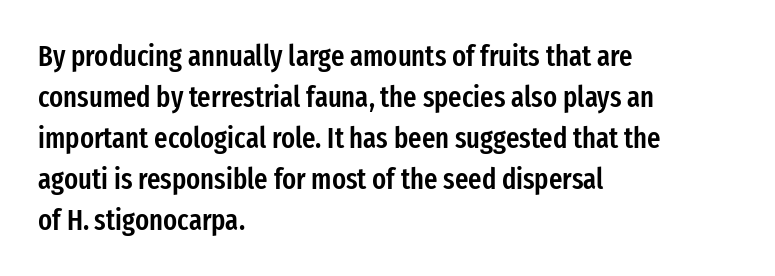
{"serif": "no", "italic": "no", "bold": "semi", "weight": "semibold", "width": "condensed", "stroke_contrast": "low", "x_height": "medium", "monospaced": "no", "underline": "no", "align": "left", "line_spacing": "normal", "line_spacing_ratio": 1.41, "letter_spacing": "normal", "letter_spacing_em": 0.0, "glyph_px": 29}
